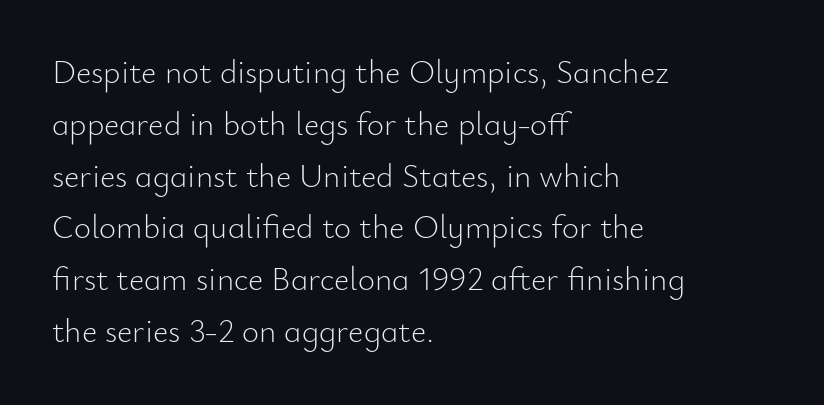
{"serif": "no", "italic": "no", "bold": "no", "weight": "light", "width": "normal", "stroke_contrast": "low", "x_height": "small", "monospaced": "no", "underline": "no", "align": "left", "line_spacing": "normal", "line_spacing_ratio": 1.57, "letter_spacing": "normal", "letter_spacing_em": 0.0, "glyph_px": 33}
